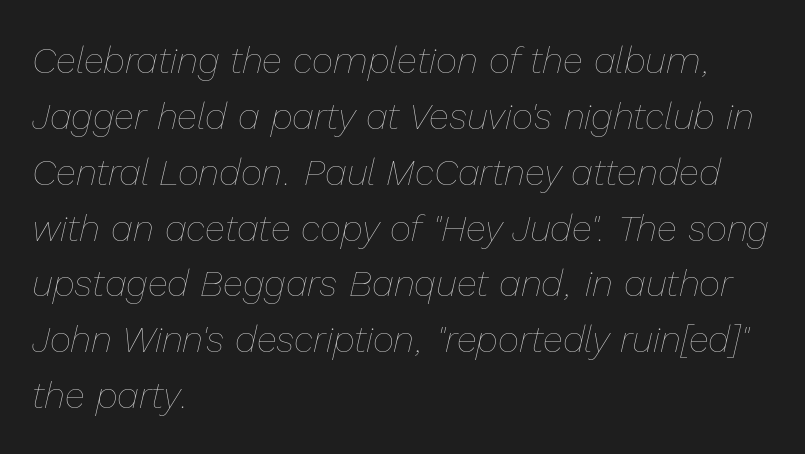
Summary of weight: not heavy and not bold. Every character sits at an angle, as italics do. Underlining? Definitely not there. Spacing between characters is what you'd get straight out of the box. Each new line begins a customary step beneath the previous one. Think of a printed novel: that variable character pitch is what you see here.
